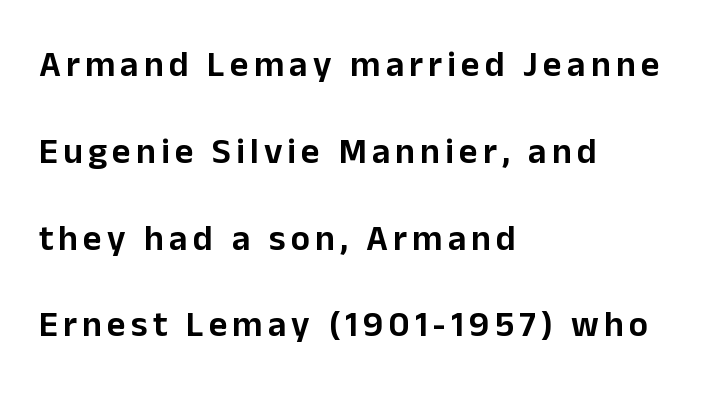
{"serif": "no", "italic": "no", "width": "normal", "stroke_contrast": "low", "x_height": "medium", "monospaced": "no", "underline": "no", "align": "left", "line_spacing": "loose", "line_spacing_ratio": 2.41, "glyph_px": 36}
